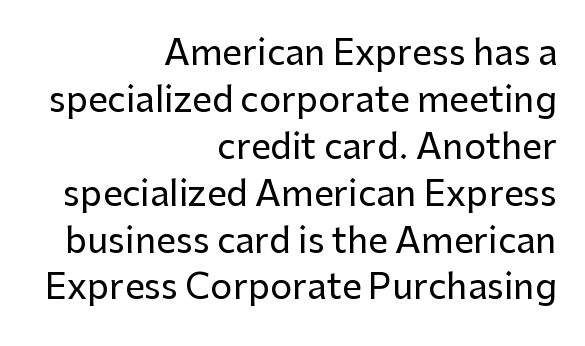
Q: Is the text italic (slanted)? A: No, it is upright.
Q: Is the typeface a serif or a sans-serif typeface? A: Sans-serif.
Q: Is the text underlined? A: No.
Q: How is the paragraph aligned? A: Right-aligned.
Q: Is the spacing between letters normal or unusually wide? A: Normal.
Q: Is the spacing between lines tight, normal or loose? A: Normal.
Q: Width (condensed, normal, or wide)? A: Normal.
Q: Stroke contrast? A: Low.
Q: x-height? A: Medium.
Q: Monospaced? A: No.
